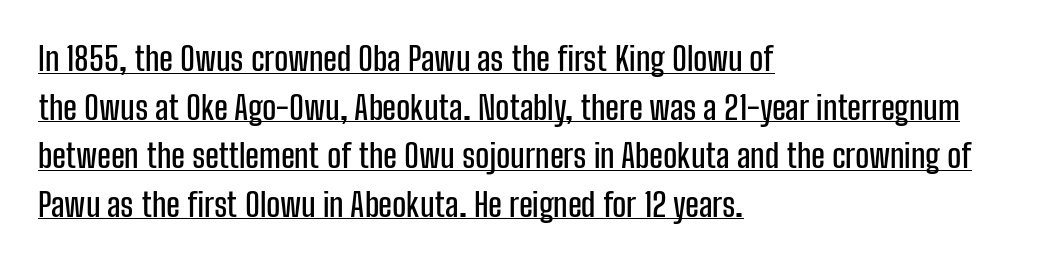
Q: Is the text italic (slanted)? A: No, it is upright.
Q: Is the typeface a serif or a sans-serif typeface? A: Sans-serif.
Q: Is the text underlined? A: Yes.
Q: How is the paragraph aligned? A: Left-aligned.
Q: Is the spacing between letters normal or unusually wide? A: Normal.
Q: Is the spacing between lines tight, normal or loose? A: Normal.
Q: Width (condensed, normal, or wide)? A: Condensed.
Q: Stroke contrast? A: Low.
Q: x-height? A: Medium.
Q: Monospaced? A: No.
